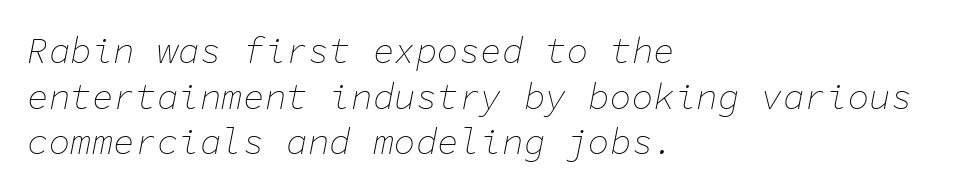
In terms of letterspacing, this is plain default setting. Typeset ragged right — the left edge is the straight one. Clear beneath every line of the passage. The passage shown is not bold in any degree. The line-height multiplier appears to be the usual default. Emphasis-style slanted type is in use.
